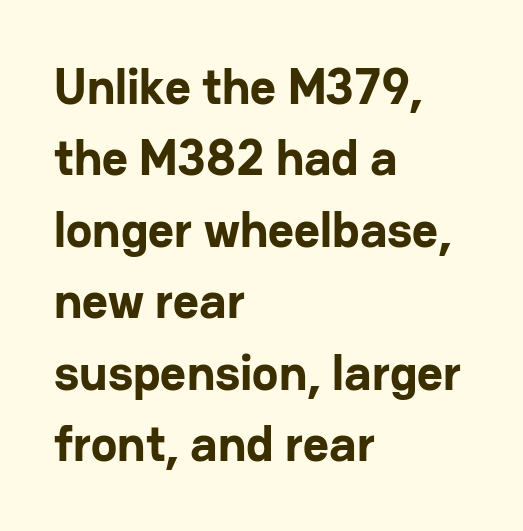
Q: Is the text bold? A: Yes.
Q: Is the text italic (slanted)? A: No, it is upright.
Q: Is the typeface a serif or a sans-serif typeface? A: Sans-serif.
Q: Is the text underlined? A: No.
Q: How is the paragraph aligned? A: Left-aligned.
Q: Is the spacing between letters normal or unusually wide? A: Normal.
Q: Is the spacing between lines tight, normal or loose? A: Normal.
Q: Width (condensed, normal, or wide)? A: Normal.
Q: Stroke contrast? A: Low.
Q: x-height? A: Medium.
Q: Monospaced? A: No.
